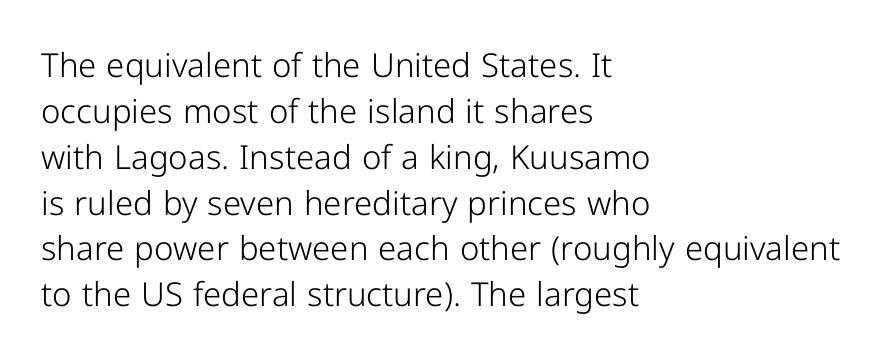
{"serif": "no", "italic": "no", "bold": "no", "weight": "light", "width": "normal", "stroke_contrast": "low", "x_height": "medium", "monospaced": "no", "underline": "no", "align": "left", "line_spacing": "normal", "line_spacing_ratio": 1.39, "letter_spacing": "normal", "letter_spacing_em": 0.0, "glyph_px": 33}
